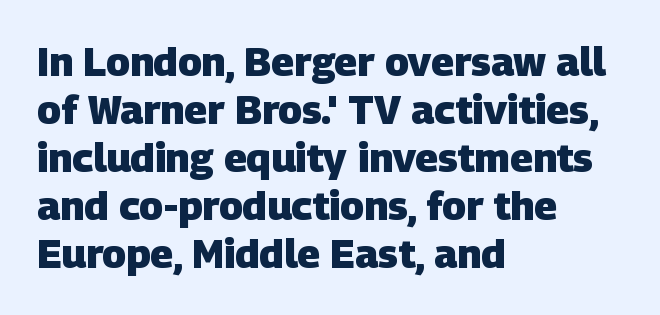
{"serif": "no", "bold": "yes", "weight": "heavy", "width": "normal", "stroke_contrast": "low", "x_height": "large", "monospaced": "no", "underline": "no", "align": "left", "line_spacing_ratio": 1.2, "letter_spacing": "normal", "letter_spacing_em": 0.0, "glyph_px": 40}
